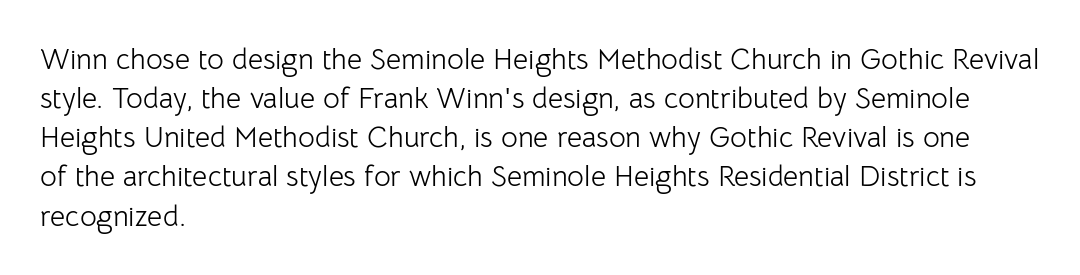
The image shows 29 px light sans-serif type, upright; set left-aligned, normal line spacing (1.35x), normal letter spacing, not underlined; low stroke contrast and a medium x-height.
